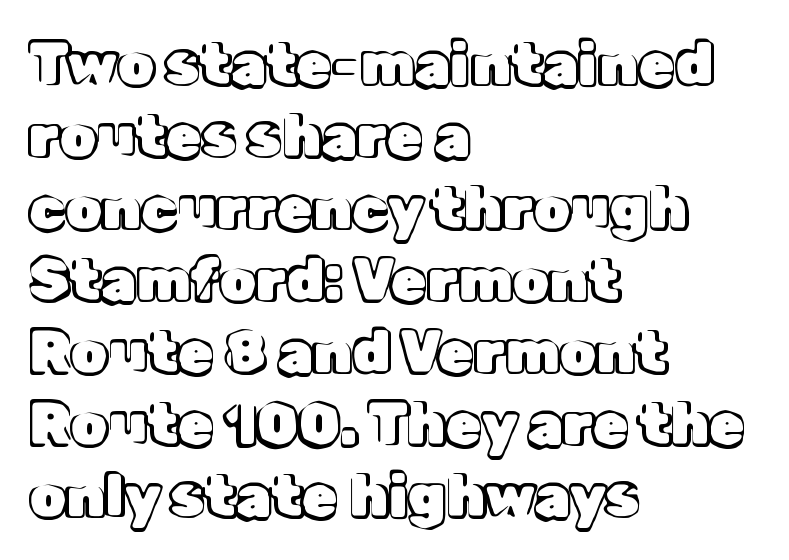
The image shows 58 px text type, upright; set left-aligned, line spacing 1.24x, normal letter spacing, not underlined; a medium x-height.
